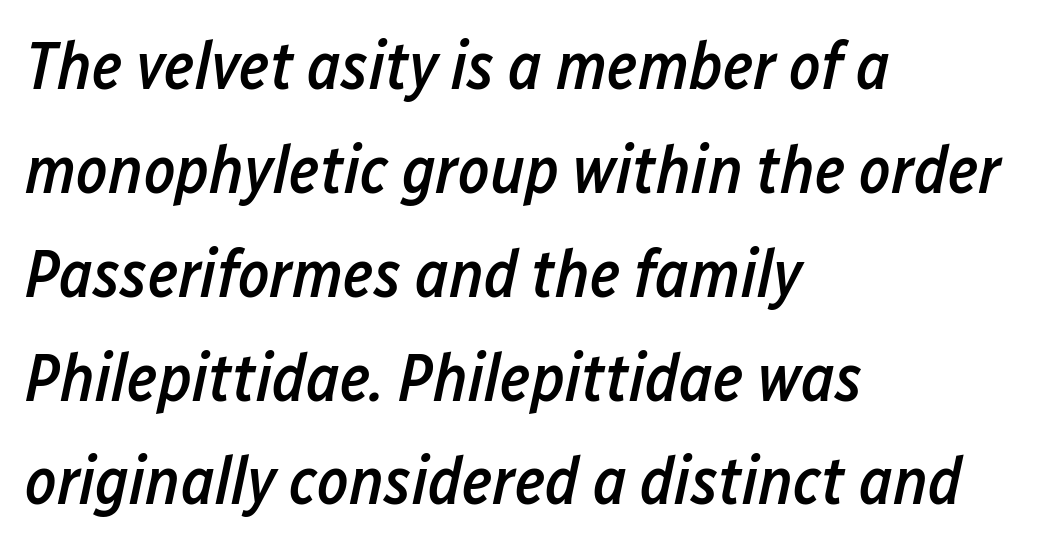
Q: Is the text bold? A: Semi-bold.
Q: Is the text italic (slanted)? A: Yes, it leans right by about 12 degrees.
Q: Is the text underlined? A: No.
Q: How is the paragraph aligned? A: Left-aligned.
Q: Is the spacing between letters normal or unusually wide? A: Normal.
Q: Is the spacing between lines tight, normal or loose? A: Normal.
Q: Width (condensed, normal, or wide)? A: Condensed.
Q: Stroke contrast? A: Low.
Q: x-height? A: Medium.
Q: Monospaced? A: No.
